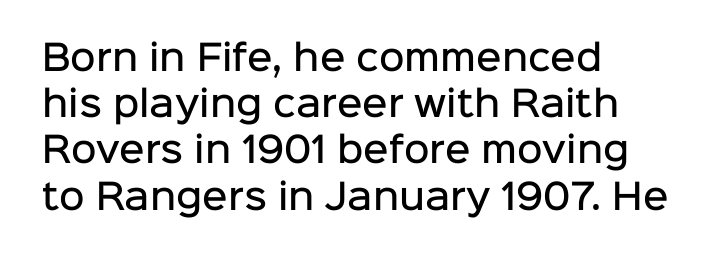
Vertical strokes here are truly vertical. Vertical spacing — default. The glyphs in this specimen are sans serif. The letterforms sit shoulder to shoulder at normal distance.
